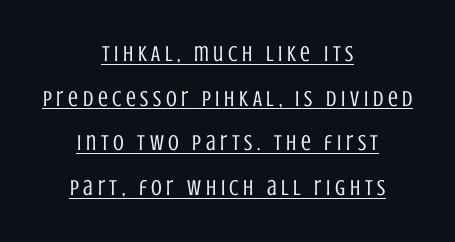
The line-height multiplier appears high, well above default. Ascenders rise straight up at ninety degrees. This is underlined copy, the kind a proofreader might mark for attention. Does the copy run flush right? No — it is centered line by line. The strokes are not fattened; the text isn't bold. You could only call the tracking loose — the letters float apart.
